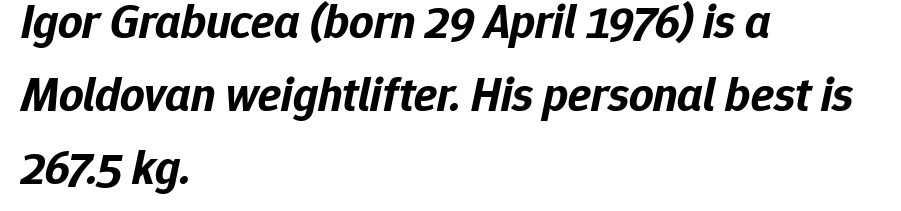
The image shows 48 px bold type, italic (leaning right); set left-aligned, normal line spacing (1.52x), normal letter spacing, not underlined; low stroke contrast and a medium x-height.
